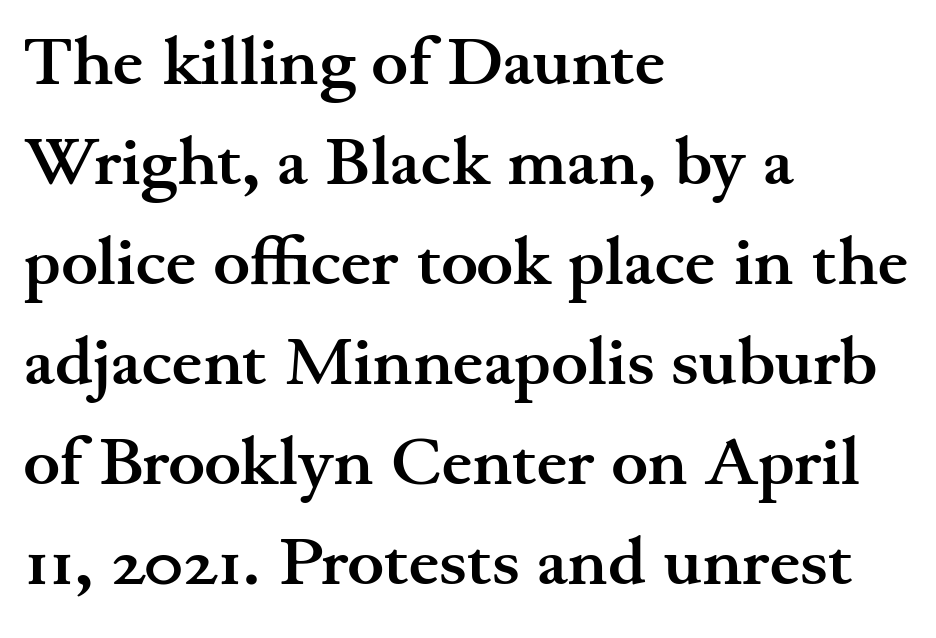
{"serif": "yes", "italic": "no", "bold": "yes", "weight": "semibold", "width": "wide", "stroke_contrast": "medium", "x_height": "small", "monospaced": "no", "underline": "no", "align": "left", "line_spacing": "normal", "line_spacing_ratio": 1.45, "letter_spacing": "normal", "letter_spacing_em": 0.0, "glyph_px": 69}
